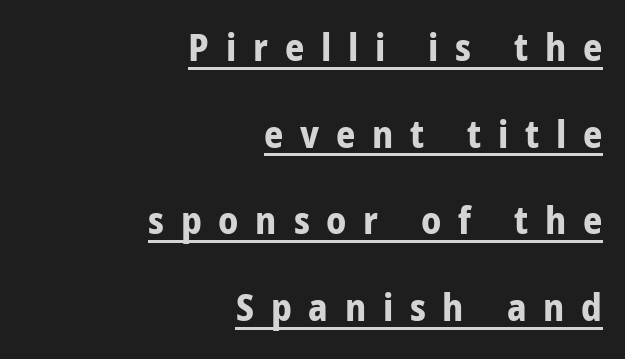
The designer dialed line spacing up above the default. Font category for this specimen: sans-serif. Loose tracking; the words dissolve into strings of separated letters. Each letter keeps its own natural width here, so spacing adapts to shape.
